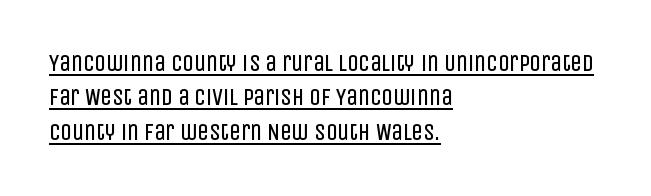
The lines are quadded left. The passage shown is not bold in any degree. Is there any slant? The stems are plumb. The face used here appears with an underline applied.
